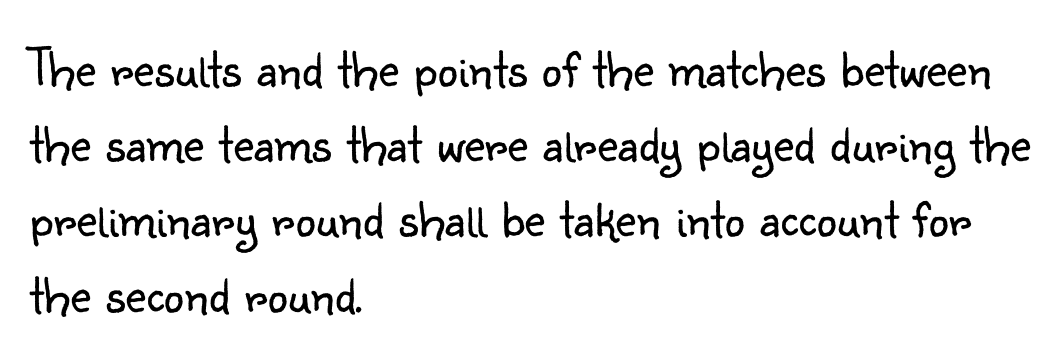
Q: Is the text bold? A: No.
Q: Is the text italic (slanted)? A: No, it is upright.
Q: Is the typeface a serif or a sans-serif typeface? A: Sans-serif.
Q: Is the text underlined? A: No.
Q: How is the paragraph aligned? A: Left-aligned.
Q: Is the spacing between letters normal or unusually wide? A: Normal.
Q: Is the spacing between lines tight, normal or loose? A: Normal.
Q: Width (condensed, normal, or wide)? A: Normal.
Q: Stroke contrast? A: Low.
Q: x-height? A: Small.
Q: Monospaced? A: No.
